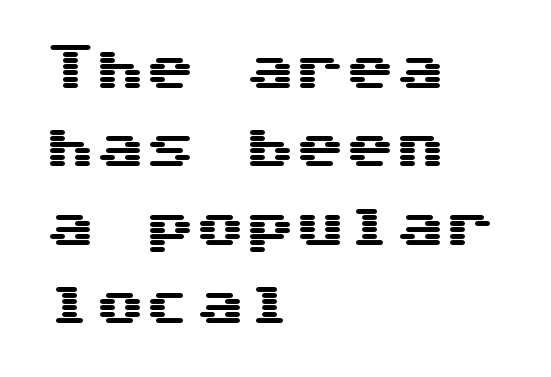
Quick note: not italic, upright. Short note: letters normally spaced. Alignment: flush left. The face used here is a sans, in the tradition of grotesques and geometrics. In terms of leading, this rendering sits right in the middle. The baseline area is clear.
